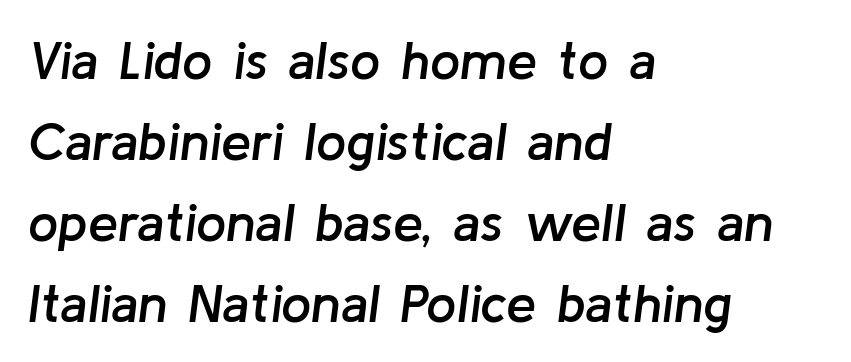
{"italic": "yes", "lean": "right", "slant_degrees": 8, "bold": "semi", "weight": "semibold", "width": "normal", "stroke_contrast": "low", "x_height": "medium", "monospaced": "no", "underline": "no", "align": "left", "line_spacing": "normal", "line_spacing_ratio": 1.5, "letter_spacing": "normal", "letter_spacing_em": 0.0, "glyph_px": 54}
